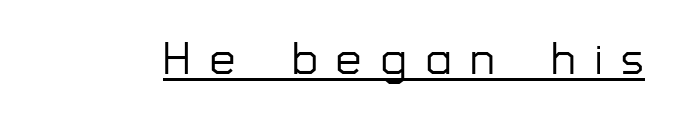
Is this a sans? Yes — the strokes have no serifs. This sample has the flowing, uneven cadence of proportional lettering. The typesetter has applied underlining to the passage shown. There is plenty of visible air inserted between adjacent glyphs. In terms of posture, this sample is upright.
